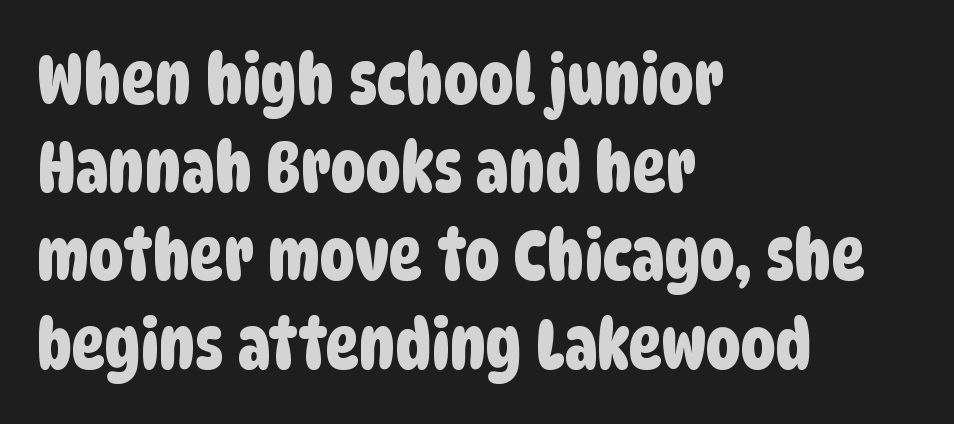
{"serif": "no", "width": "condensed", "stroke_contrast": "low", "x_height": "large", "monospaced": "no", "underline": "no", "align": "left", "line_spacing": "normal", "line_spacing_ratio": 1.26, "letter_spacing": "normal", "letter_spacing_em": 0.0, "glyph_px": 70}
